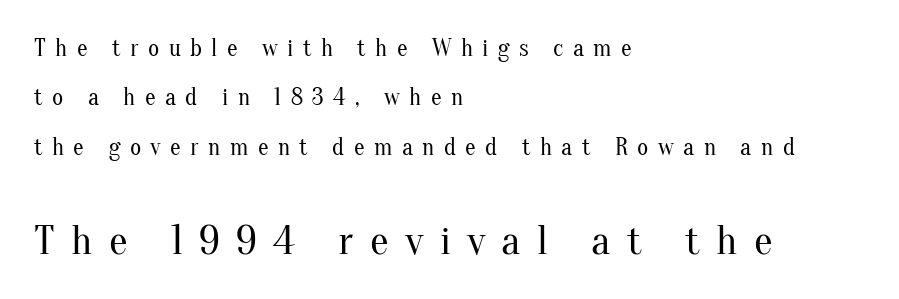
The image shows 42 px regular-weight serif type, upright; set left-aligned, loose line spacing (2.06x), unusually wide letter spacing (+0.39 em), not underlined; the second (bottom) block is 1.75x larger; medium stroke contrast and a small x-height.
